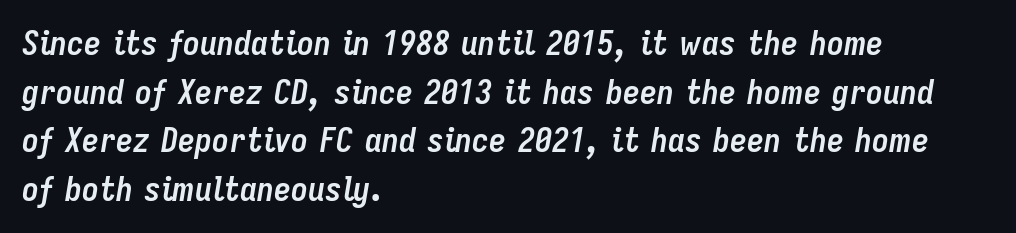
These lines carry a lot of weight — the face is fully bold. In terms of leading, this rendering sits right in the middle. If you drew a line through each stem, it would be angled. The foot of each line stays bare and open. The rendering uses natural spacing where letterforms have individual widths. The text block is weighted toward the left margin, trailing off unevenly rightward.
